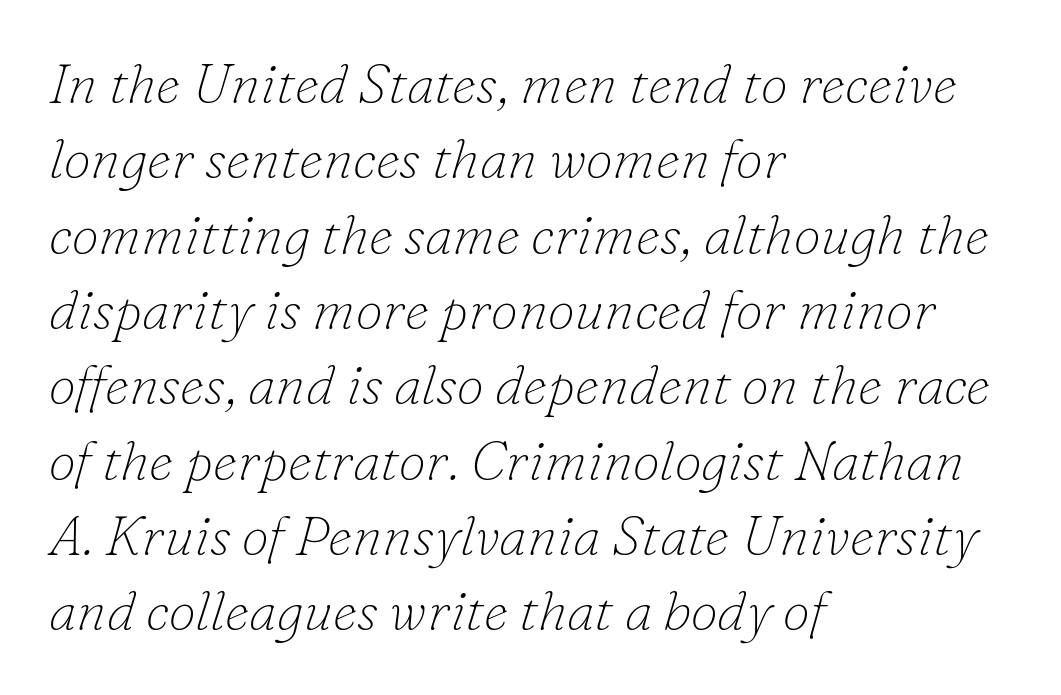
The image shows 55 px thin serif type, italic (leaning right); set left-aligned, normal line spacing (1.37x), normal letter spacing, not underlined; low stroke contrast and a small x-height.
